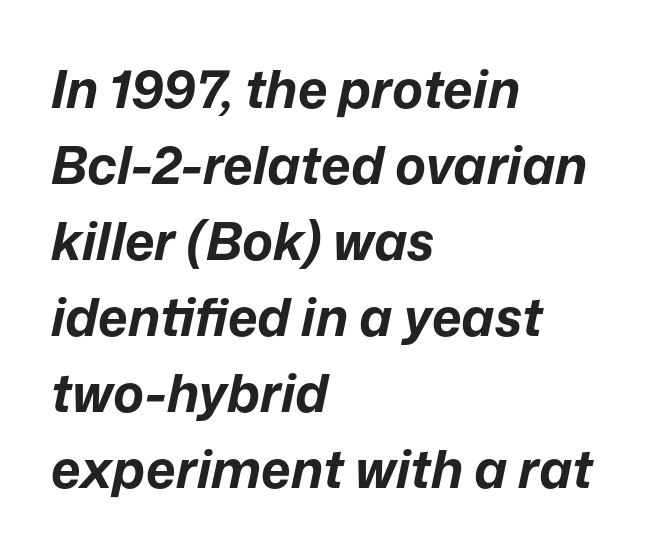
Q: Is the text bold? A: Yes.
Q: Is the text italic (slanted)? A: Yes, it leans right by about 12 degrees.
Q: Is the text underlined? A: No.
Q: How is the paragraph aligned? A: Left-aligned.
Q: Is the spacing between letters normal or unusually wide? A: Normal.
Q: Is the spacing between lines tight, normal or loose? A: Normal.
Q: Width (condensed, normal, or wide)? A: Normal.
Q: Stroke contrast? A: Low.
Q: x-height? A: Medium.
Q: Monospaced? A: No.
